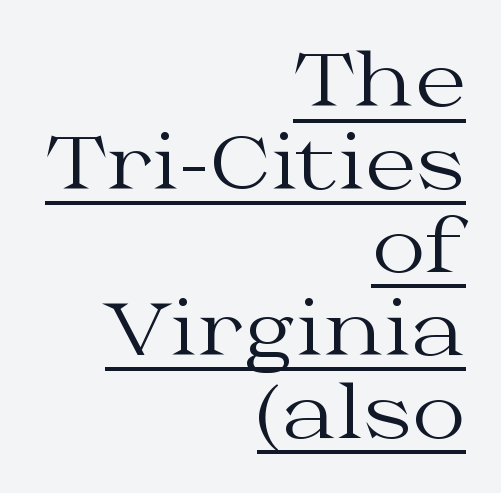
Q: Is the text bold? A: No.
Q: Is the text italic (slanted)? A: No, it is upright.
Q: Is the typeface a serif or a sans-serif typeface? A: Serif.
Q: Is the text underlined? A: Yes.
Q: How is the paragraph aligned? A: Right-aligned.
Q: Is the spacing between letters normal or unusually wide? A: Normal.
Q: Is the spacing between lines tight, normal or loose? A: Tight.
Q: Width (condensed, normal, or wide)? A: Wide.
Q: Stroke contrast? A: Medium.
Q: x-height? A: Medium.
Q: Monospaced? A: No.
